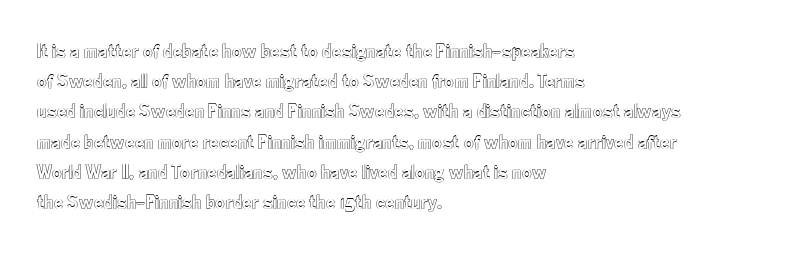
The image shows 21 px text type, upright; set left-aligned, normal line spacing (1.44x), normal letter spacing, not underlined.
